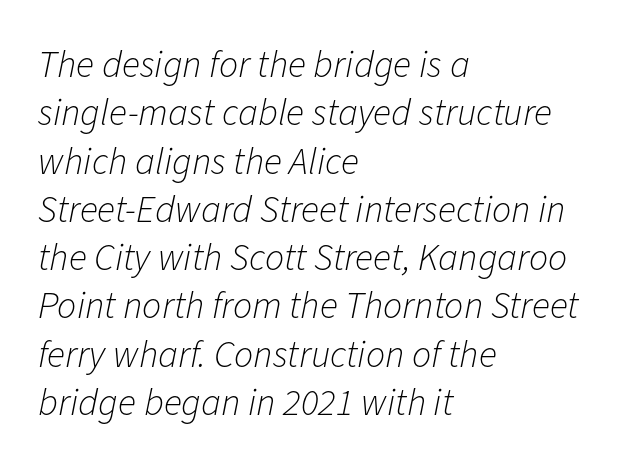
{"italic": "yes", "lean": "right", "slant_degrees": 11, "bold": "no", "weight": "light", "width": "normal", "stroke_contrast": "low", "x_height": "medium", "monospaced": "no", "underline": "no", "align": "left", "line_spacing": "normal", "line_spacing_ratio": 1.27, "letter_spacing": "normal", "letter_spacing_em": 0.0, "glyph_px": 38}
